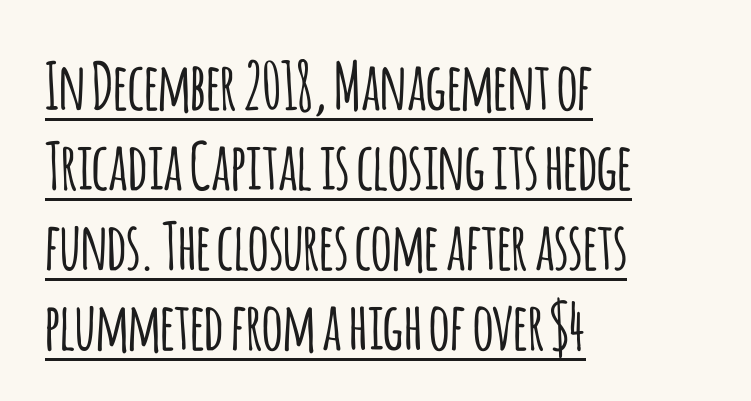
Q: Is the text italic (slanted)? A: No, it is upright.
Q: Is the typeface a serif or a sans-serif typeface? A: Sans-serif.
Q: Is the text underlined? A: Yes.
Q: How is the paragraph aligned? A: Left-aligned.
Q: Is the spacing between letters normal or unusually wide? A: Normal.
Q: Width (condensed, normal, or wide)? A: Condensed.
Q: Stroke contrast? A: Low.
Q: x-height? A: Large.
Q: Monospaced? A: No.
